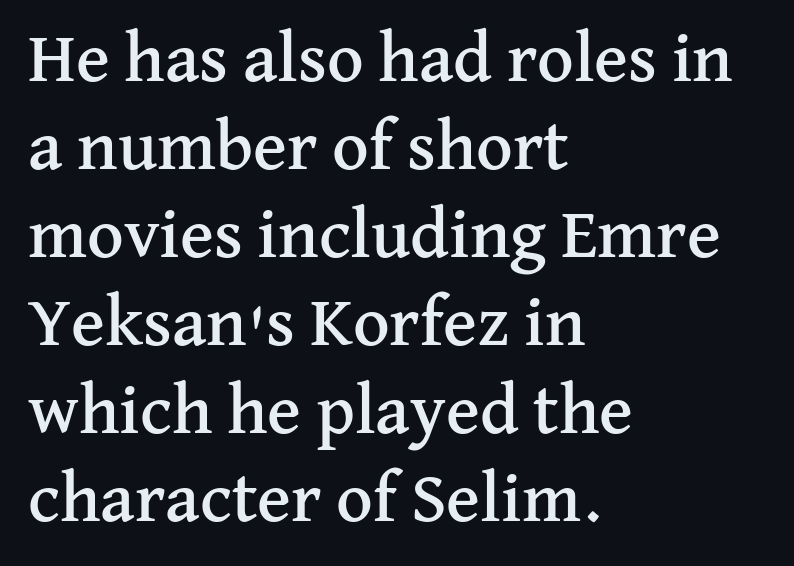
The image shows 71 px serif type, upright; set left-aligned, line spacing 1.24x, normal letter spacing, not underlined; medium stroke contrast and a medium x-height.
